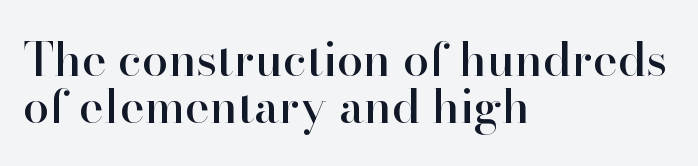
Ordinary non-slanted type is in use. Type without underlining. The lines are packed closely together with very little leading. The text block is weighted toward the left margin, trailing off unevenly rightward. Look at the bottom of the vertical strokes: they flare into serifs here.
